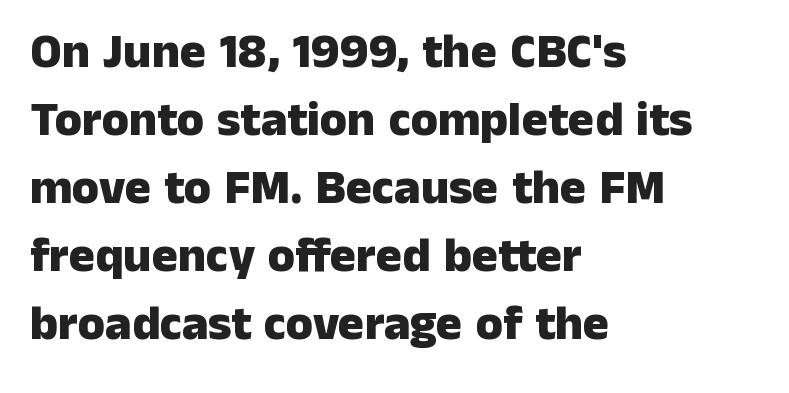
Type without underlining. Where is the straight margin? On the left. You'd pick this weight for a headline — it's a proper bold. Quick note: interline space is typical.
